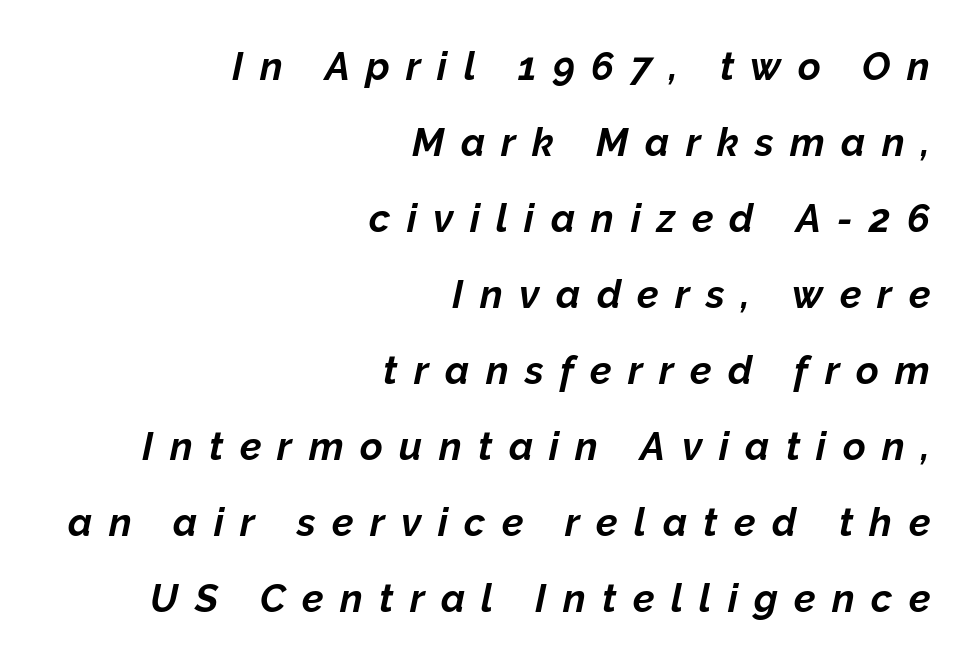
Q: Is the text bold? A: Yes.
Q: Is the text italic (slanted)? A: Yes, it leans right by about 12 degrees.
Q: Is the text underlined? A: No.
Q: How is the paragraph aligned? A: Right-aligned.
Q: Is the spacing between letters normal or unusually wide? A: Unusually wide.
Q: Is the spacing between lines tight, normal or loose? A: Loose.
Q: Width (condensed, normal, or wide)? A: Normal.
Q: Stroke contrast? A: Low.
Q: x-height? A: Medium.
Q: Monospaced? A: No.
